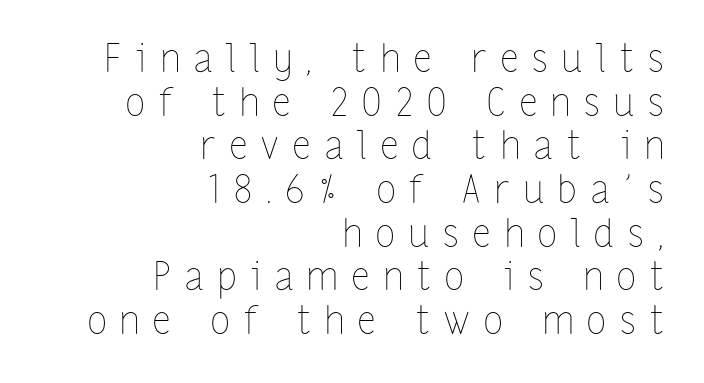
The image shows 39 px thin, condensed type, upright; set right-aligned, tight line spacing (1.12x), unusually wide letter spacing (+0.37 em), not underlined; low stroke contrast and a medium x-height.
